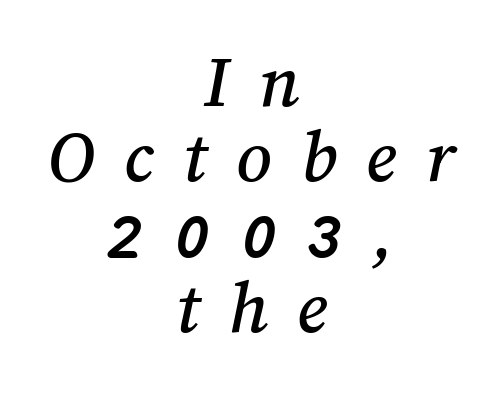
The image shows 77 px text type; set centered, tight line spacing (0.98x), unusually wide letter spacing (+0.38 em), not underlined; medium stroke contrast and a medium x-height.
